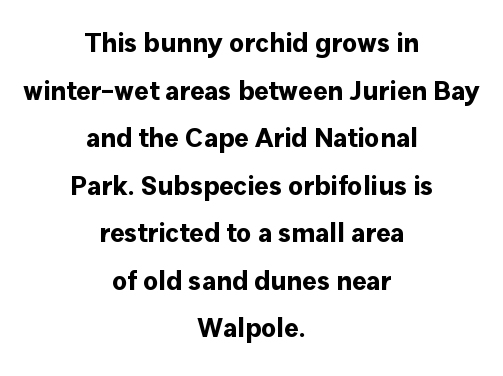
Q: Is the text bold? A: Yes.
Q: Is the text italic (slanted)? A: No, it is upright.
Q: Is the text underlined? A: No.
Q: How is the paragraph aligned? A: Centered.
Q: Is the spacing between letters normal or unusually wide? A: Normal.
